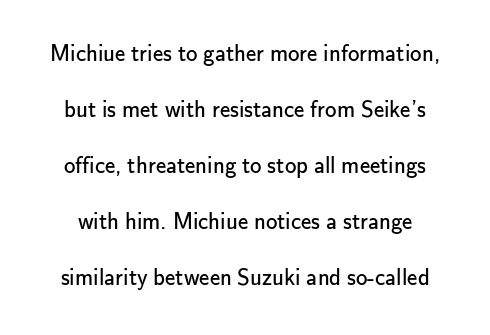
Q: Is the text bold? A: No.
Q: Is the text italic (slanted)? A: No, it is upright.
Q: Is the text underlined? A: No.
Q: Is the spacing between letters normal or unusually wide? A: Normal.
Q: Is the spacing between lines tight, normal or loose? A: Loose.
